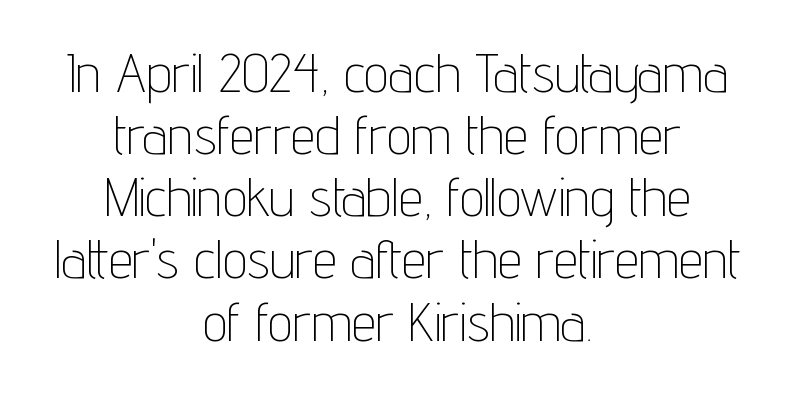
Q: Is the text bold? A: No.
Q: Is the text italic (slanted)? A: No, it is upright.
Q: Is the typeface a serif or a sans-serif typeface? A: Sans-serif.
Q: Is the text underlined? A: No.
Q: How is the paragraph aligned? A: Centered.
Q: Is the spacing between letters normal or unusually wide? A: Normal.
Q: Is the spacing between lines tight, normal or loose? A: Tight.
Q: Width (condensed, normal, or wide)? A: Condensed.
Q: Stroke contrast? A: Low.
Q: x-height? A: Medium.
Q: Monospaced? A: No.
